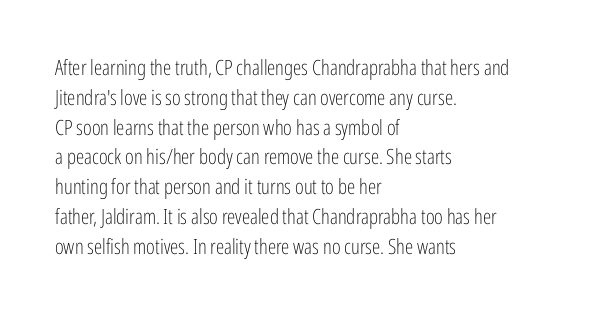
The image shows 21 px text type, upright; set left-aligned, normal line spacing (1.42x), normal letter spacing, not underlined.
